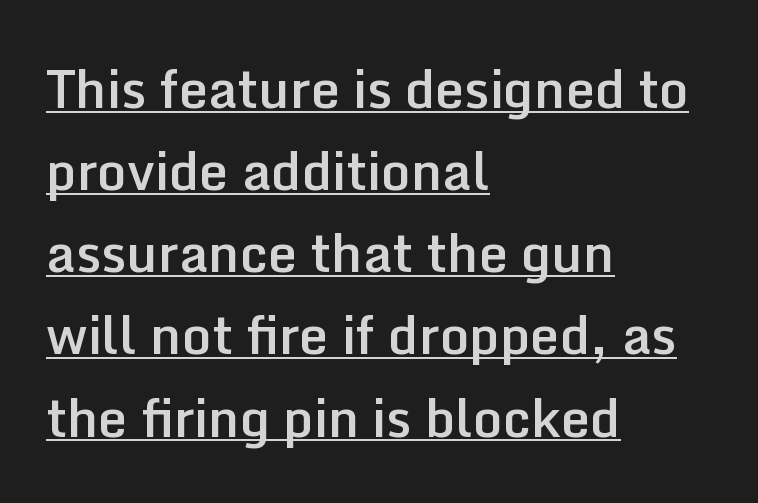
Q: Is the text bold? A: Semi-bold.
Q: Is the text italic (slanted)? A: No, it is upright.
Q: Is the typeface a serif or a sans-serif typeface? A: Sans-serif.
Q: Is the text underlined? A: Yes.
Q: How is the paragraph aligned? A: Left-aligned.
Q: Is the spacing between letters normal or unusually wide? A: Normal.
Q: Is the spacing between lines tight, normal or loose? A: Normal.
Q: Width (condensed, normal, or wide)? A: Normal.
Q: Stroke contrast? A: Low.
Q: x-height? A: Medium.
Q: Monospaced? A: No.
